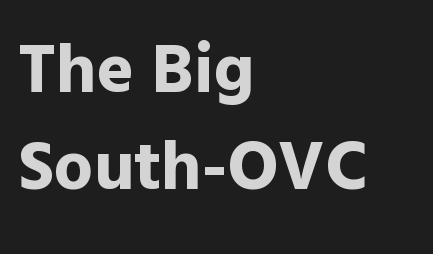
The image shows 70 px bold sans-serif type, upright; set left-aligned, normal line spacing (1.38x), normal letter spacing, not underlined; a medium x-height.
